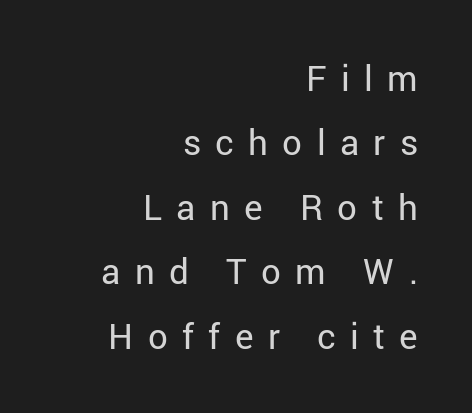
The image shows 35 px regular-weight sans-serif type, upright; set right-aligned, line spacing 1.84x, unusually wide letter spacing (+0.41 em), not underlined; low stroke contrast and a medium x-height.
